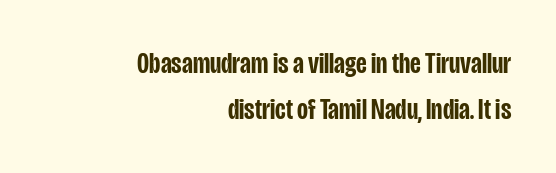
Q: Is the text bold? A: Semi-bold.
Q: Is the text italic (slanted)? A: No, it is upright.
Q: Is the typeface a serif or a sans-serif typeface? A: Sans-serif.
Q: Is the text underlined? A: No.
Q: How is the paragraph aligned? A: Right-aligned.
Q: Is the spacing between letters normal or unusually wide? A: Normal.
Q: Is the spacing between lines tight, normal or loose? A: Normal.
Q: Width (condensed, normal, or wide)? A: Condensed.
Q: Stroke contrast? A: Low.
Q: x-height? A: Large.
Q: Monospaced? A: No.
